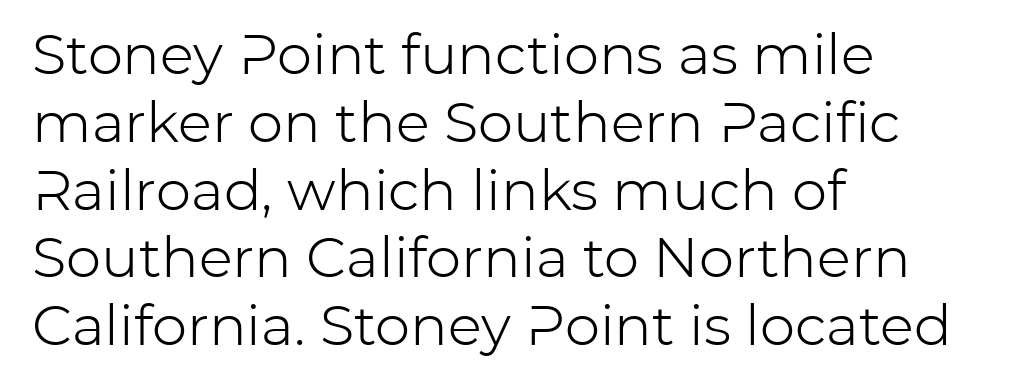
This sample is left-justified, so line endings fall wherever the words run out. Nobody drew a line under any word here. Posture: vertical. Heft: none added — not bold.
